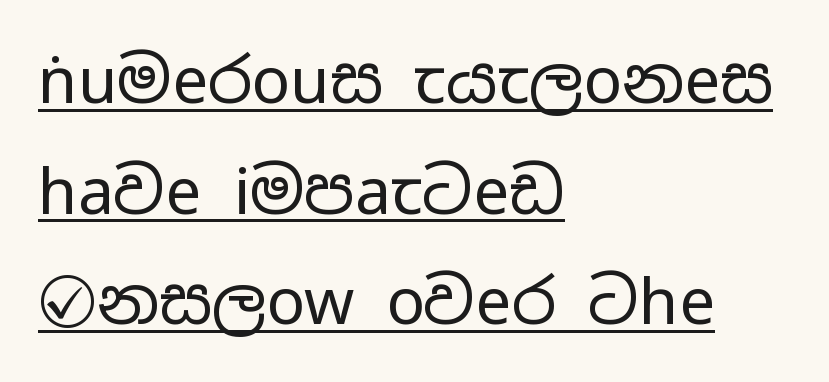
The image shows 64 px regular-weight, wide sans-serif type, upright; set left-aligned, line spacing 1.73x, normal letter spacing, underlined; low stroke contrast and a medium x-height.
